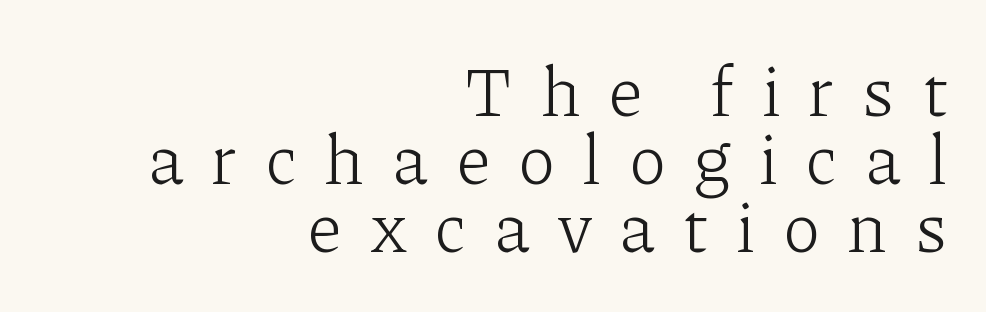
Q: Is the text bold? A: No.
Q: Is the text italic (slanted)? A: No, it is upright.
Q: Is the typeface a serif or a sans-serif typeface? A: Serif.
Q: Is the text underlined? A: No.
Q: How is the paragraph aligned? A: Right-aligned.
Q: Is the spacing between letters normal or unusually wide? A: Unusually wide.
Q: Is the spacing between lines tight, normal or loose? A: Tight.
Q: Width (condensed, normal, or wide)? A: Normal.
Q: Stroke contrast? A: Low.
Q: x-height? A: Medium.
Q: Monospaced? A: No.
